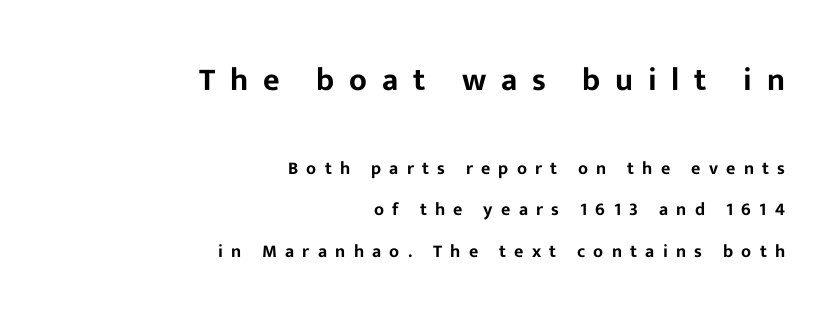
Q: Is the text italic (slanted)? A: No, it is upright.
Q: Is the typeface a serif or a sans-serif typeface? A: Sans-serif.
Q: Is the text underlined? A: No.
Q: How is the paragraph aligned? A: Right-aligned.
Q: Is the spacing between letters normal or unusually wide? A: Unusually wide.
Q: Is the spacing between lines tight, normal or loose? A: Loose.
Q: Which block of text is set in a larger size, the first (top) or the second (bottom)? A: The first (top) one.
Q: Width (condensed, normal, or wide)? A: Normal.
Q: Stroke contrast? A: Low.
Q: x-height? A: Medium.
Q: Monospaced? A: No.
